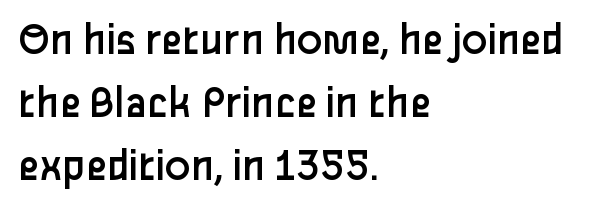
The typeface has the unassuming heft of standard copy or less. Horizontal bands of white between lines are of average thickness. This sample uses plain, unmodified letter spacing. Every row of glyphs begins at an identical x-position on the left.
